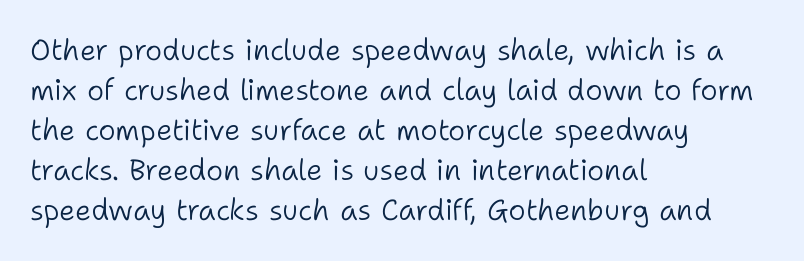
{"serif": "no", "italic": "no", "bold": "no", "weight": "light", "width": "normal", "stroke_contrast": "low", "x_height": "medium", "monospaced": "no", "underline": "no", "align": "left", "line_spacing": "normal", "line_spacing_ratio": 1.38, "letter_spacing": "normal", "letter_spacing_em": 0.0, "glyph_px": 29}
